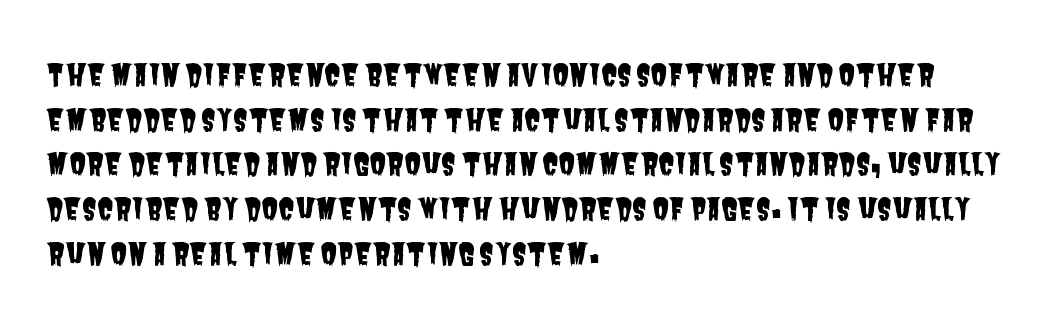
{"serif": "no", "width": "condensed", "stroke_contrast": "low", "x_height": "large", "monospaced": "no", "underline": "no", "align": "left", "line_spacing": "normal", "line_spacing_ratio": 1.49, "letter_spacing": "normal", "letter_spacing_em": 0.0, "glyph_px": 30}
